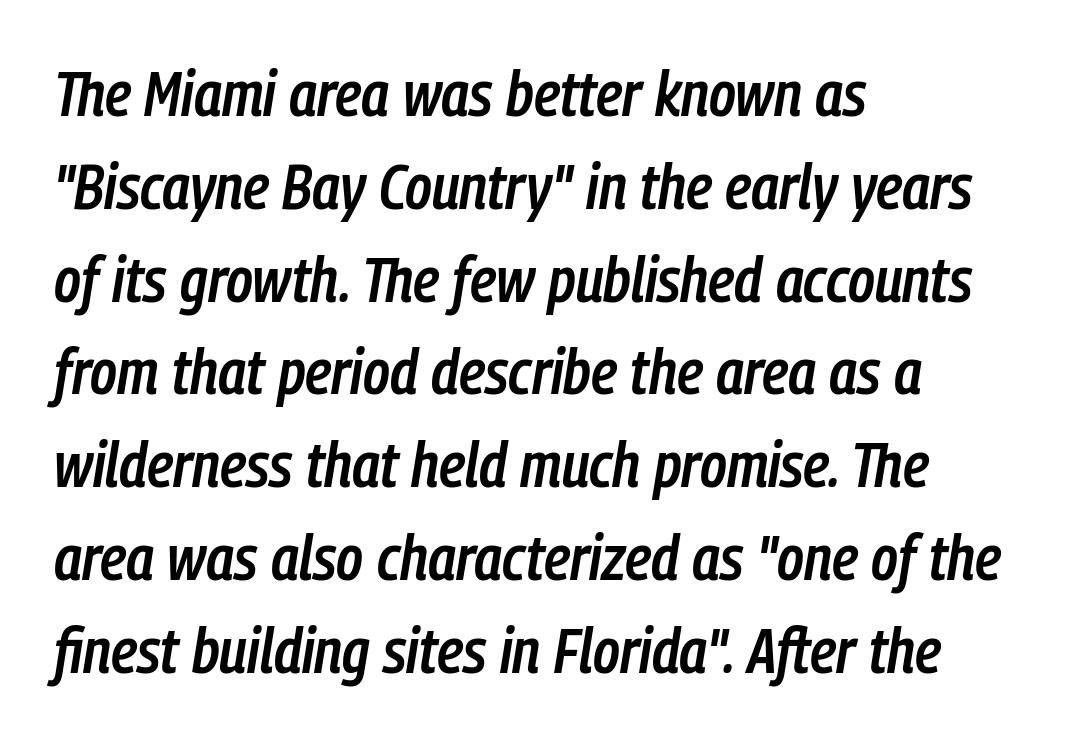
Q: Is the text bold? A: Semi-bold.
Q: Is the text italic (slanted)? A: Yes, it leans right by about 9 degrees.
Q: Is the text underlined? A: No.
Q: How is the paragraph aligned? A: Left-aligned.
Q: Is the spacing between letters normal or unusually wide? A: Normal.
Q: Is the spacing between lines tight, normal or loose? A: Normal.
Q: Width (condensed, normal, or wide)? A: Condensed.
Q: Stroke contrast? A: Low.
Q: x-height? A: Medium.
Q: Monospaced? A: No.
